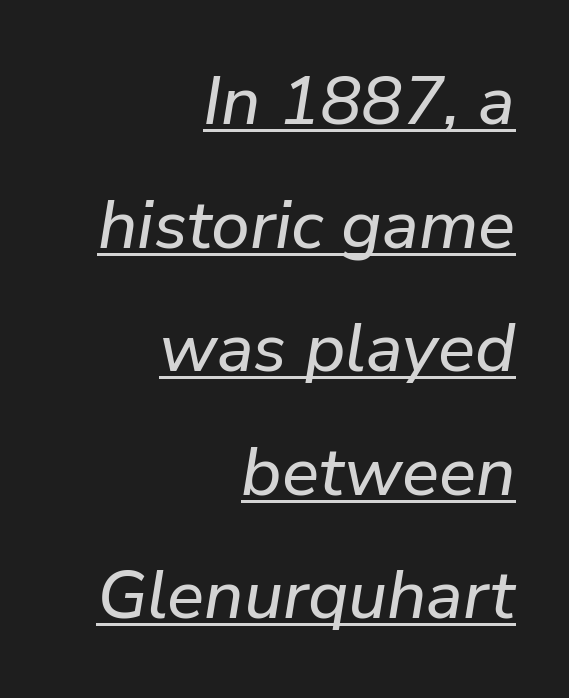
The image shows 69 px text type, italic (leaning right); set right-aligned, line spacing 1.79x, normal letter spacing, underlined; low stroke contrast and a medium x-height.
